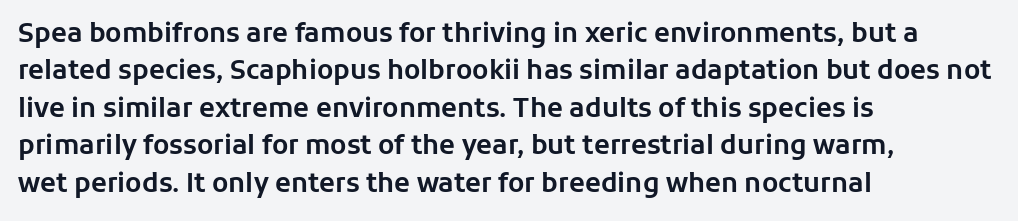
Q: Is the text italic (slanted)? A: No, it is upright.
Q: Is the text underlined? A: No.
Q: How is the paragraph aligned? A: Left-aligned.
Q: Is the spacing between letters normal or unusually wide? A: Normal.
Q: Is the spacing between lines tight, normal or loose? A: Normal.
